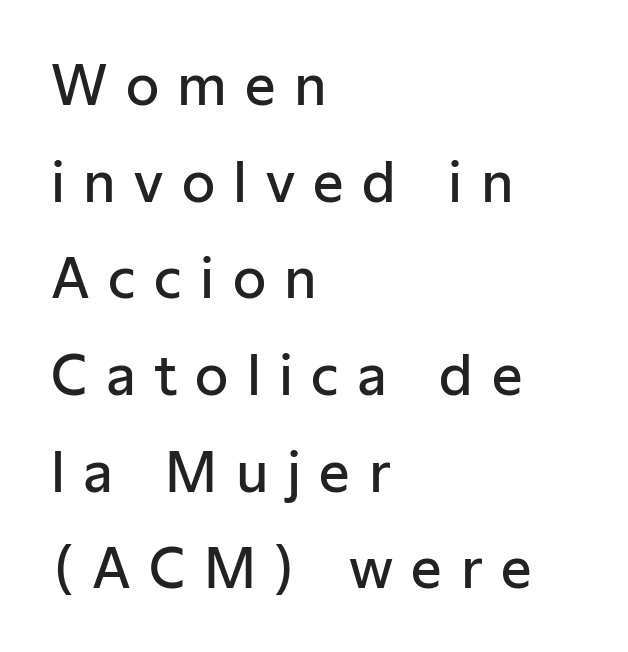
{"serif": "no", "italic": "no", "bold": "semi", "weight": "semibold", "width": "normal", "stroke_contrast": "low", "x_height": "medium", "monospaced": "no", "underline": "no", "align": "left", "line_spacing_ratio": 1.79, "letter_spacing": "wide", "letter_spacing_em": 0.34, "glyph_px": 54}
